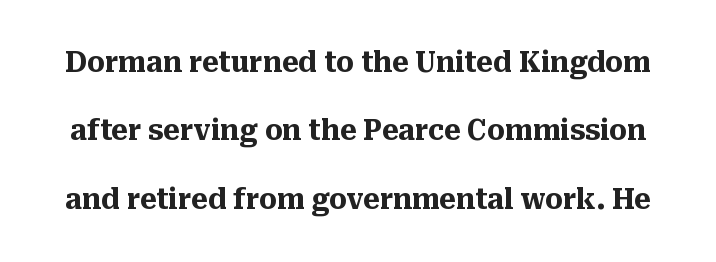
{"serif": "yes", "italic": "no", "bold": "yes", "weight": "heavy", "width": "normal", "stroke_contrast": "medium", "x_height": "medium", "monospaced": "no", "underline": "no", "line_spacing": "loose", "line_spacing_ratio": 2.44, "letter_spacing": "normal", "letter_spacing_em": 0.0, "glyph_px": 28}
